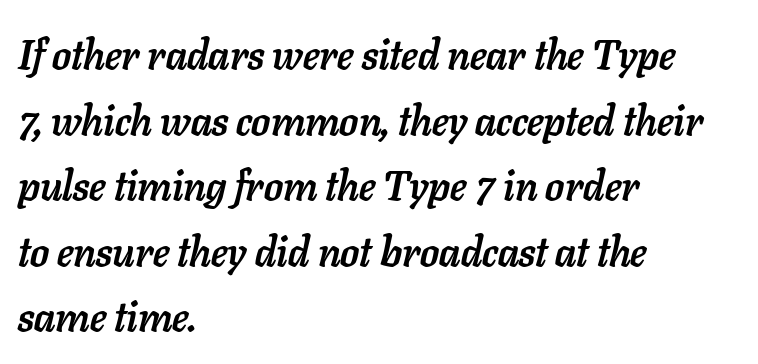
{"italic": "yes", "lean": "right", "slant_degrees": 11, "bold": "yes", "weight": "semibold", "width": "normal", "stroke_contrast": "low", "x_height": "medium", "monospaced": "no", "underline": "no", "align": "left", "line_spacing": "normal", "line_spacing_ratio": 1.6, "letter_spacing": "normal", "letter_spacing_em": 0.0, "glyph_px": 41}
